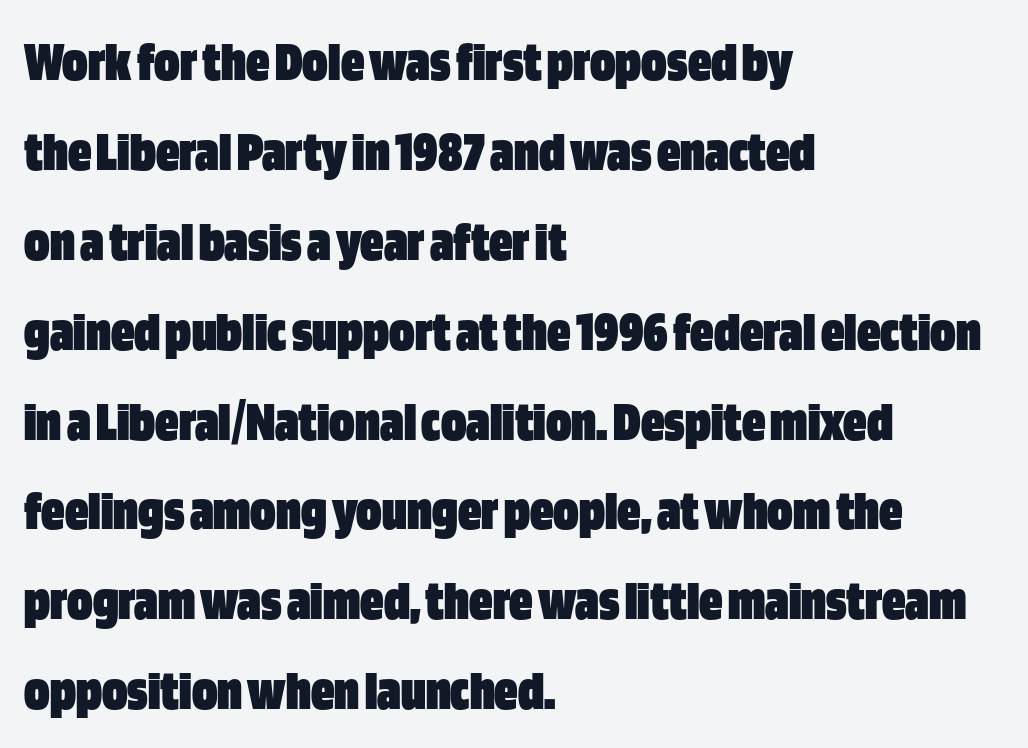
No feet cap the strokes, marking this as sans-serif type. Any mark beneath the type? The region is blank. A typesetter would call this leading conventional body-copy spacing. Spacing verdict: proportional, widths tailored to each character. The glyphs have the mass of a bold cut.
